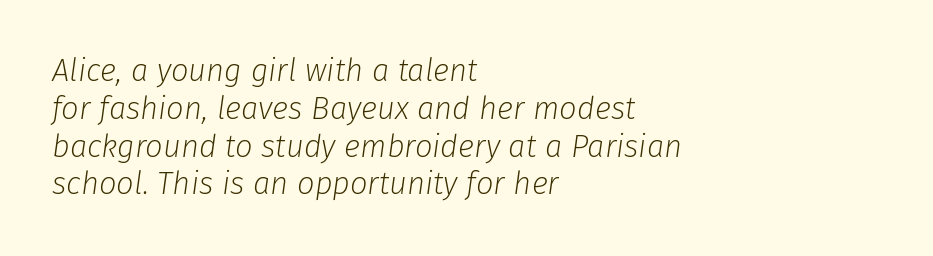
Is the letter spacing exaggerated? No — it looks like the ordinary default. A light-to-regular cut is what we see here. No word sits above an underline. It's the slanting kind of type. Visually the block forms a straight wall on the left and a jagged coastline on the right. Looks like regular typesetting: each glyph gets only the width it needs.
